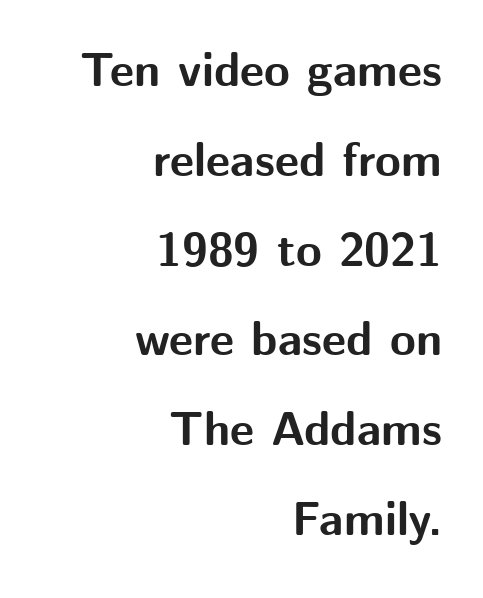
Summary of vertical rhythm: relaxed, with wide interline spacing. Typesetter's note: full bold, strokes at maximum text heaviness. The letters stand upright; this is a roman face. The passage shown is typed in a proportional face where columns would drift. Compared with typical body copy, the letter spacing here is the same.
